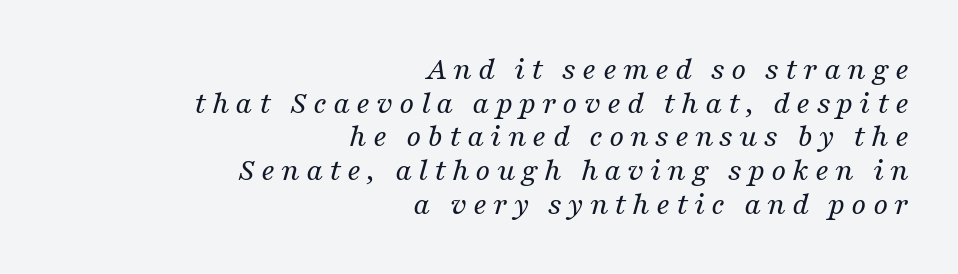
{"serif": "yes", "italic": "yes", "lean": "right", "slant_degrees": 16, "bold": "no", "weight": "regular", "width": "normal", "stroke_contrast": "medium", "x_height": "medium", "monospaced": "no", "underline": "no", "align": "right", "line_spacing": "tight", "line_spacing_ratio": 1.02, "glyph_px": 33}
